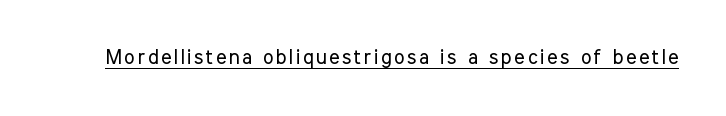
{"italic": "no", "bold": "no", "underline": "yes", "glyph_px": 20}
